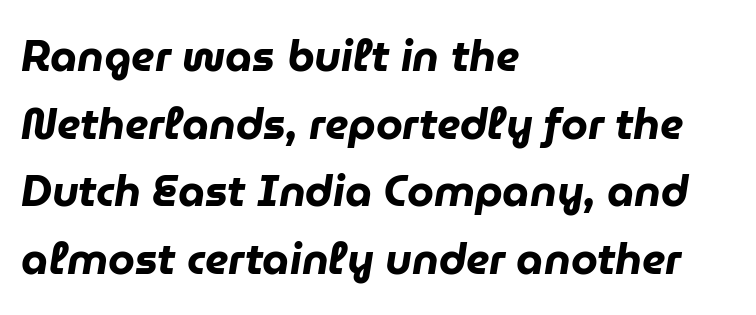
Spacing between characters is what you'd get straight out of the box. Every character sits at an angle, as italics do. Evenly set lines give the paragraph a standard silhouette. The passage shown is typed in a proportional face where columns would drift. The passage shown is not underscored anywhere.
